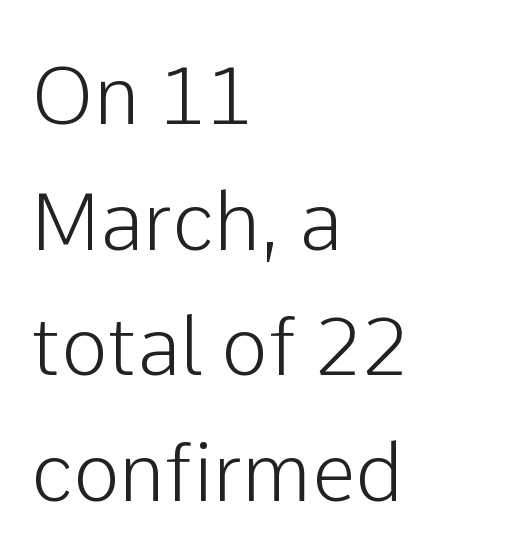
Q: Is the text italic (slanted)? A: No, it is upright.
Q: Is the typeface a serif or a sans-serif typeface? A: Sans-serif.
Q: Is the text underlined? A: No.
Q: How is the paragraph aligned? A: Left-aligned.
Q: Is the spacing between letters normal or unusually wide? A: Normal.
Q: Is the spacing between lines tight, normal or loose? A: Normal.
Q: Width (condensed, normal, or wide)? A: Normal.
Q: Stroke contrast? A: Low.
Q: x-height? A: Medium.
Q: Monospaced? A: No.
